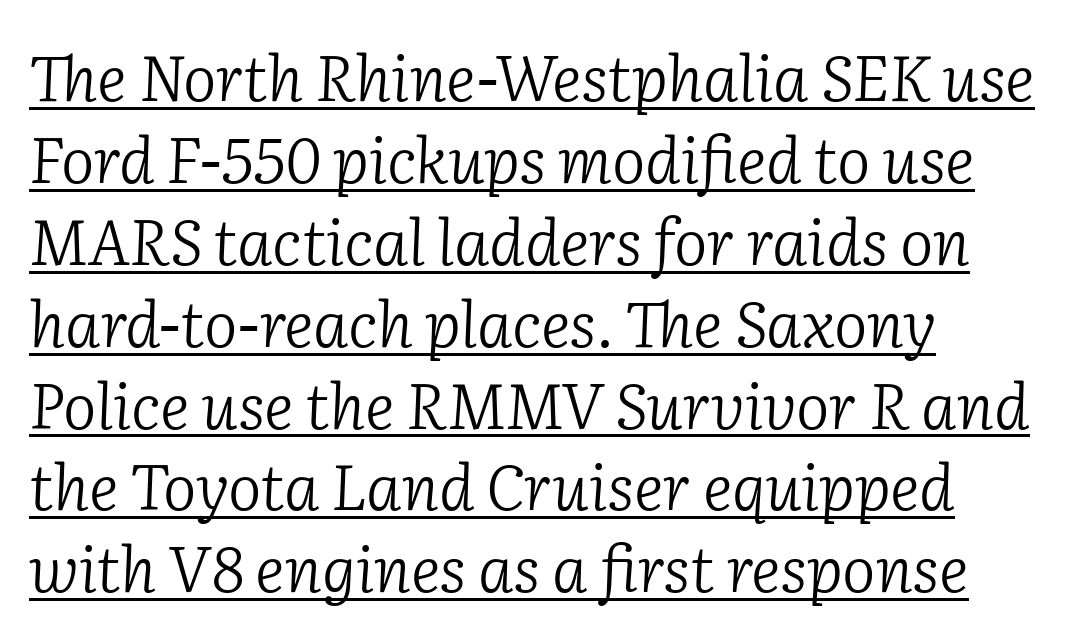
Q: Is the text bold? A: No.
Q: Is the text italic (slanted)? A: Yes, it leans right by about 2 degrees.
Q: Is the typeface a serif or a sans-serif typeface? A: Serif.
Q: Is the text underlined? A: Yes.
Q: How is the paragraph aligned? A: Left-aligned.
Q: Is the spacing between letters normal or unusually wide? A: Normal.
Q: Is the spacing between lines tight, normal or loose? A: Normal.
Q: Width (condensed, normal, or wide)? A: Normal.
Q: Stroke contrast? A: Low.
Q: x-height? A: Medium.
Q: Monospaced? A: No.
